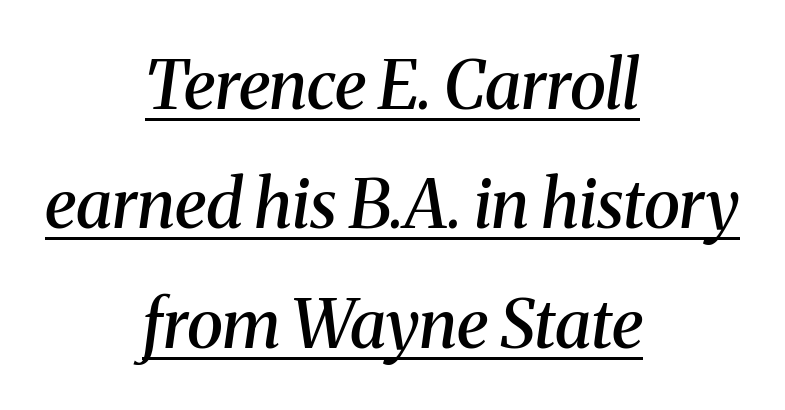
Which margin do the lines hug? Neither — every line sits in the middle. Looks like regular typesetting: each glyph gets only the width it needs. Somebody hit Ctrl+U on this one — the words are underlined. No extra tracking has been applied to these lines. Strokes here are thickened, but only to semibold level.
